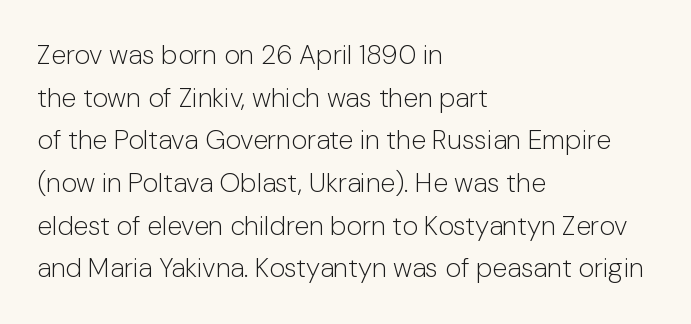
The image shows 27 px text type, upright; set left-aligned, normal line spacing (1.58x), normal letter spacing, not underlined.
